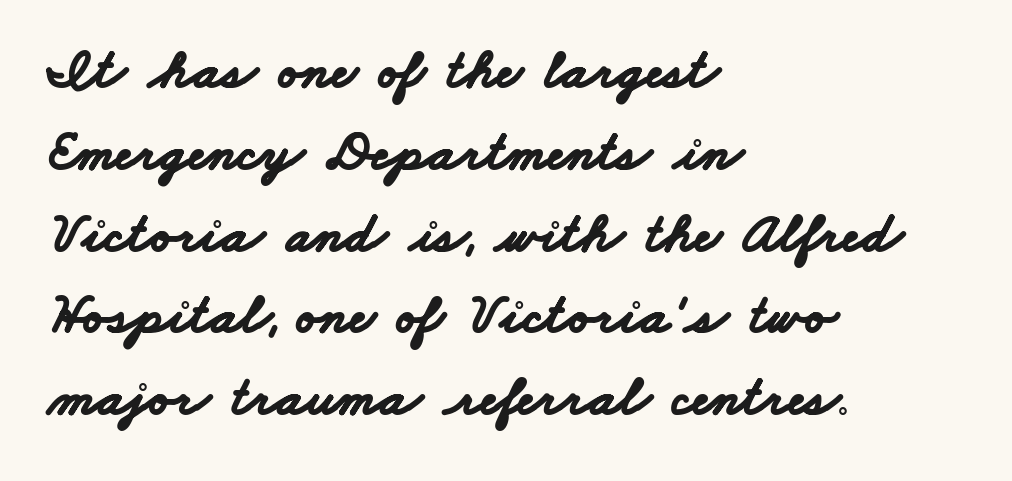
Q: Is the text bold? A: Yes.
Q: Is the typeface a serif or a sans-serif typeface? A: Sans-serif.
Q: Is the text underlined? A: No.
Q: How is the paragraph aligned? A: Left-aligned.
Q: Is the spacing between letters normal or unusually wide? A: Normal.
Q: Is the spacing between lines tight, normal or loose? A: Normal.
Q: Width (condensed, normal, or wide)? A: Wide.
Q: Stroke contrast? A: Low.
Q: x-height? A: Small.
Q: Monospaced? A: No.
